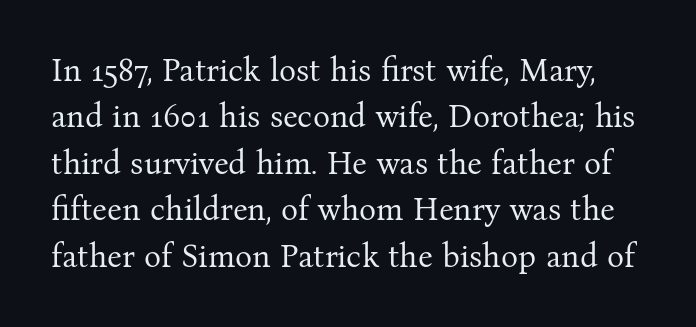
Q: Is the text bold? A: No.
Q: Is the text italic (slanted)? A: No, it is upright.
Q: Is the typeface a serif or a sans-serif typeface? A: Serif.
Q: Is the text underlined? A: No.
Q: Is the spacing between letters normal or unusually wide? A: Normal.
Q: Is the spacing between lines tight, normal or loose? A: Normal.
Q: Width (condensed, normal, or wide)? A: Normal.
Q: Stroke contrast? A: Medium.
Q: x-height? A: Medium.
Q: Monospaced? A: No.
